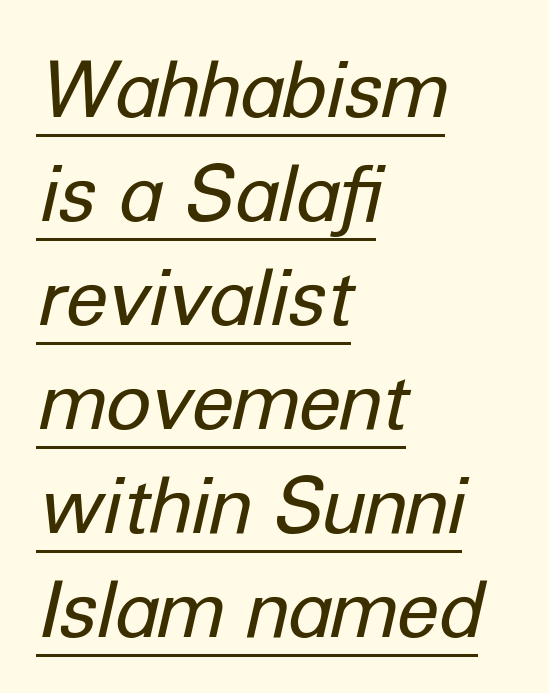
Q: Is the text bold? A: No.
Q: Is the text italic (slanted)? A: Yes, it leans right by about 12 degrees.
Q: Is the text underlined? A: Yes.
Q: How is the paragraph aligned? A: Left-aligned.
Q: Is the spacing between letters normal or unusually wide? A: Normal.
Q: Is the spacing between lines tight, normal or loose? A: Normal.
Q: Width (condensed, normal, or wide)? A: Normal.
Q: Stroke contrast? A: Low.
Q: x-height? A: Medium.
Q: Monospaced? A: No.
